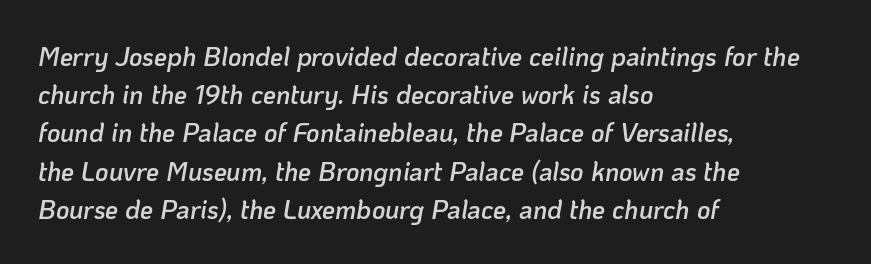
Descenders are the only things crossing below the line. Default kerning and tracking; the words read as compact shapes. Semibold letterforms, between regular and bold. The block of text has a typical density, with ordinary space between rows. Short and long lines alike share a common starting point at left. Is the type slanted? Yes — the strokes lean at a clear angle.
